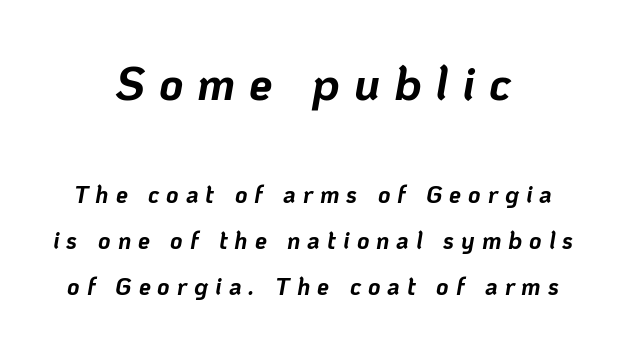
The image shows 47 px bold type, italic (leaning right); set centered, loose line spacing (1.91x), unusually wide letter spacing (+0.29 em), not underlined; the first (top) block is 1.96x larger; low stroke contrast and a medium x-height.
